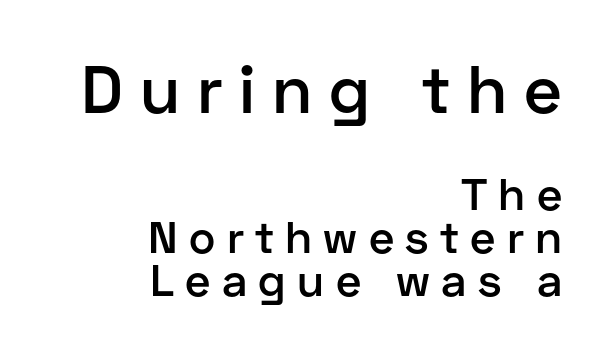
Think of a printed novel: that variable character pitch is what you see here. The string is rendered with underlining switched off. Letter spacing: wide. Line ends are locked; line starts wander. The passage shown begins with its larger block and ends with its smaller one. It's the straight-up-and-down kind of type.
